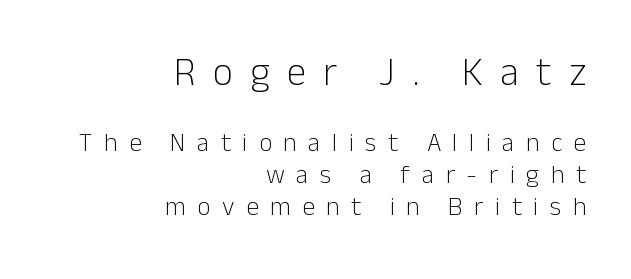
{"serif": "no", "italic": "no", "bold": "no", "weight": "light", "width": "normal", "stroke_contrast": "low", "x_height": "medium", "monospaced": "no", "underline": "no", "align": "right", "line_spacing_ratio": 1.23, "letter_spacing": "wide", "letter_spacing_em": 0.44, "larger_block": "first", "size_ratio": 1.5, "glyph_px": 39}
